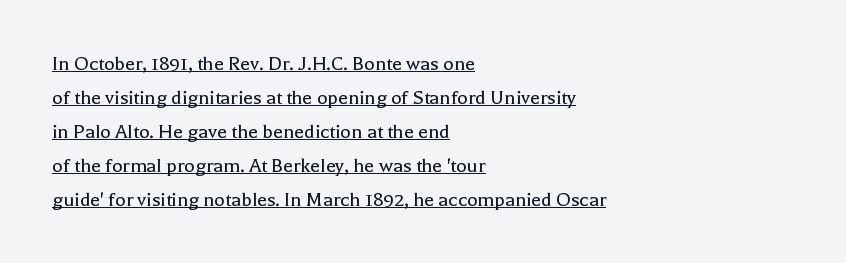
Q: Is the text bold? A: No.
Q: Is the text italic (slanted)? A: No, it is upright.
Q: Is the text underlined? A: Yes.
Q: How is the paragraph aligned? A: Left-aligned.
Q: Is the spacing between letters normal or unusually wide? A: Normal.
Q: Is the spacing between lines tight, normal or loose? A: Normal.
